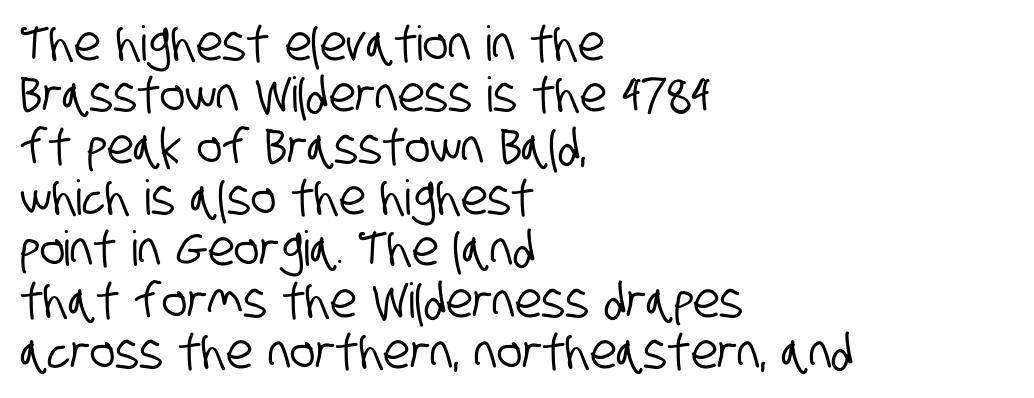
All the whitespace from short lines collects on the right. Honestly, the letter spacing is just normal — you wouldn't notice it. Plain, unruled lines of type. A typesetter would call this proportional, since set widths differ per character.
